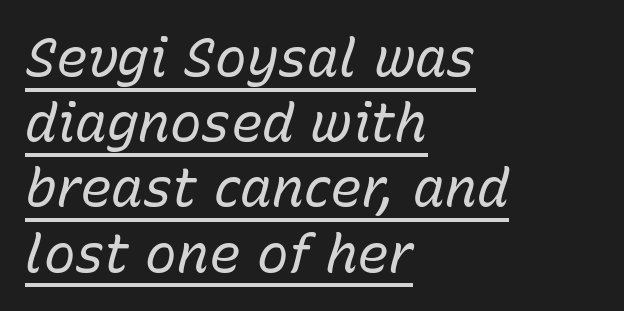
Q: Is the text bold? A: No.
Q: Is the text italic (slanted)? A: Yes, it leans right by about 15 degrees.
Q: Is the text underlined? A: Yes.
Q: How is the paragraph aligned? A: Left-aligned.
Q: Is the spacing between letters normal or unusually wide? A: Normal.
Q: Width (condensed, normal, or wide)? A: Normal.
Q: Stroke contrast? A: Low.
Q: x-height? A: Medium.
Q: Monospaced? A: No.
